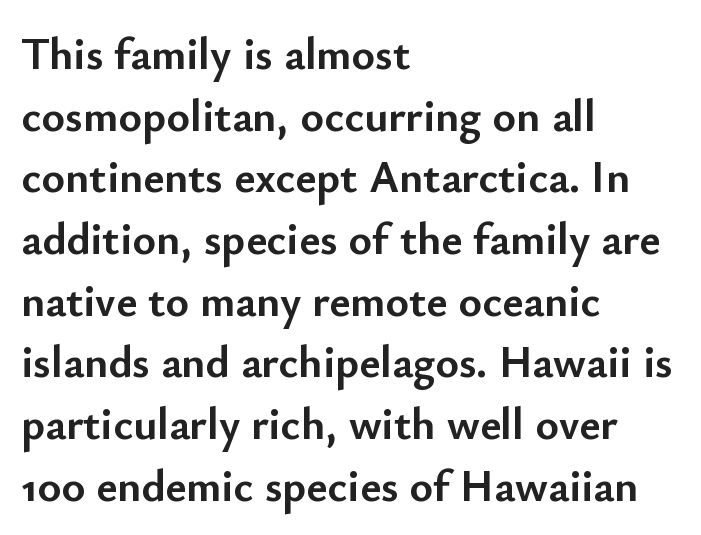
Q: Is the text bold? A: Yes.
Q: Is the text italic (slanted)? A: No, it is upright.
Q: Is the typeface a serif or a sans-serif typeface? A: Sans-serif.
Q: Is the text underlined? A: No.
Q: How is the paragraph aligned? A: Left-aligned.
Q: Is the spacing between letters normal or unusually wide? A: Normal.
Q: Is the spacing between lines tight, normal or loose? A: Normal.
Q: Width (condensed, normal, or wide)? A: Normal.
Q: Stroke contrast? A: Low.
Q: x-height? A: Small.
Q: Monospaced? A: No.
